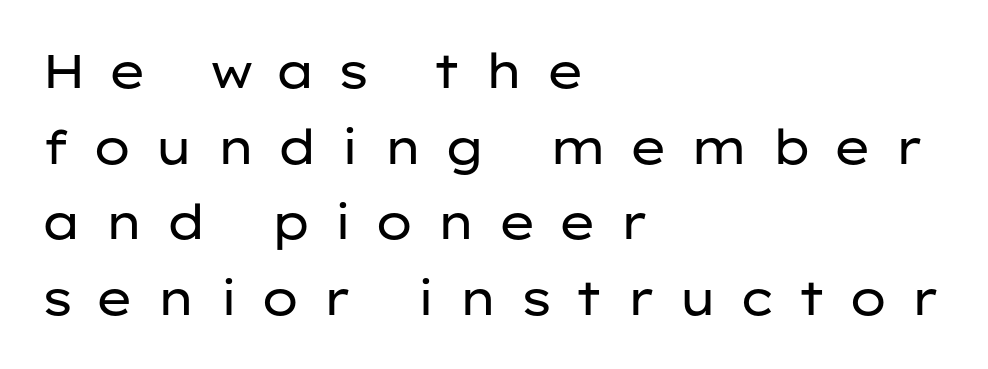
The image shows 47 px regular-weight, wide sans-serif type, upright; set left-aligned, normal line spacing (1.61x), unusually wide letter spacing (+0.44 em), not underlined; low stroke contrast and a medium x-height.
